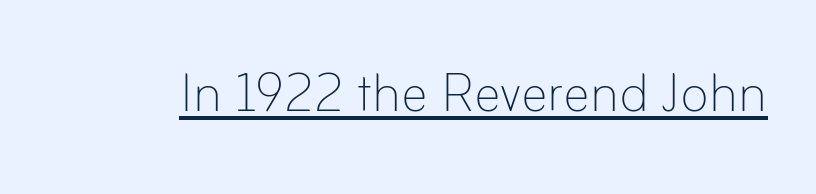
The rendering uses the underline text-decoration. Caption: standard tracking, unaltered. This is roman type, the default non-slanted kind. Weight class: somewhere from thin through regular.
